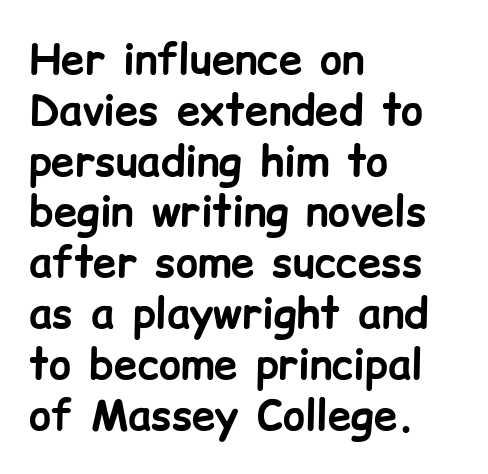
Glance below the letters and you will spot only blank space. Examine the stroke ends and you'll find no serifs. As a designer I'd log this as weight 700, bold. Unlike italic type, these characters show no tilt at all.
